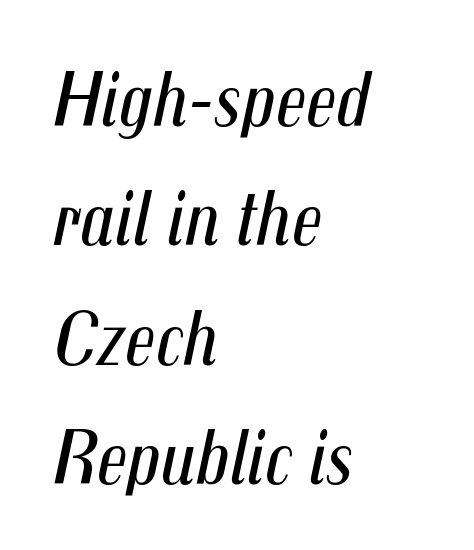
The designer left line spacing at the default. Beneath every word, the page is bare. You could call the tracking neutral — neither tight nor loose. The rendering uses natural spacing where letterforms have individual widths. The glyphs look as if they've been sheared to an angle.
